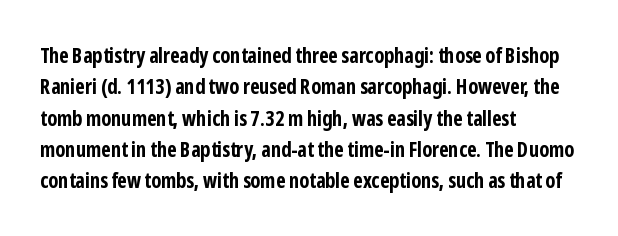
{"italic": "no", "bold": "yes", "underline": "no", "align": "left", "line_spacing": "normal", "line_spacing_ratio": 1.49, "letter_spacing": "normal", "letter_spacing_em": 0.0, "glyph_px": 21}
